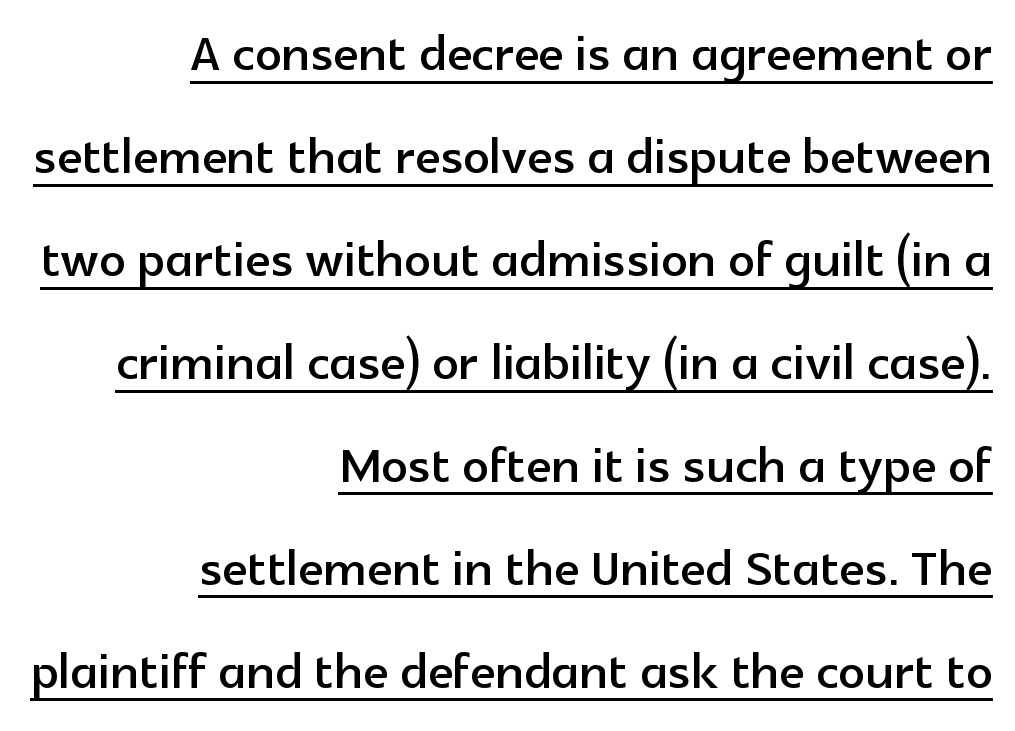
Q: Is the text italic (slanted)? A: No, it is upright.
Q: Is the typeface a serif or a sans-serif typeface? A: Sans-serif.
Q: Is the text underlined? A: Yes.
Q: How is the paragraph aligned? A: Right-aligned.
Q: Is the spacing between letters normal or unusually wide? A: Normal.
Q: Is the spacing between lines tight, normal or loose? A: Normal.
Q: Width (condensed, normal, or wide)? A: Normal.
Q: x-height? A: Medium.
Q: Monospaced? A: No.
